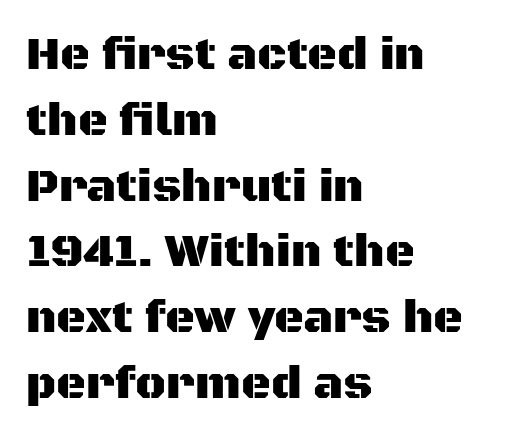
{"serif": "no", "italic": "no", "width": "normal", "stroke_contrast": "medium", "x_height": "large", "monospaced": "no", "underline": "no", "align": "left", "line_spacing": "normal", "line_spacing_ratio": 1.43, "letter_spacing": "normal", "letter_spacing_em": 0.0, "glyph_px": 46}
